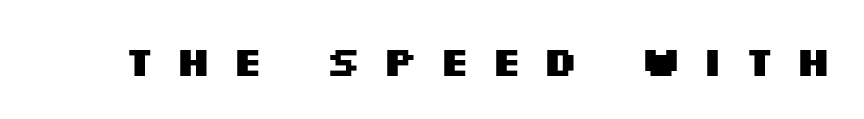
{"serif": "no", "italic": "no", "bold": "yes", "weight": "heavy", "width": "wide", "stroke_contrast": "medium", "x_height": "large", "monospaced": "no", "underline": "no", "letter_spacing": "wide", "letter_spacing_em": 0.48, "glyph_px": 42}
